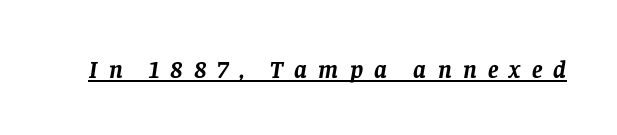
{"italic": "yes", "lean": "right", "slant_degrees": 8, "bold": "yes", "underline": "yes", "letter_spacing": "wide", "letter_spacing_em": 0.45, "glyph_px": 25}
